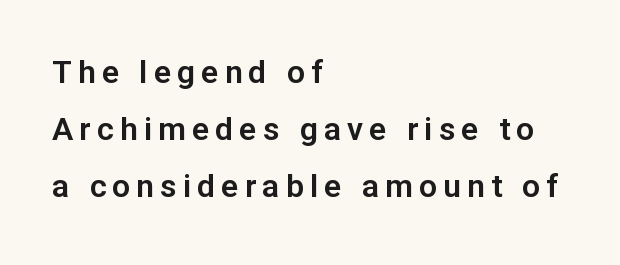
{"serif": "no", "italic": "no", "width": "normal", "stroke_contrast": "low", "x_height": "medium", "monospaced": "no", "underline": "no", "align": "left", "line_spacing_ratio": 1.78, "glyph_px": 32}
